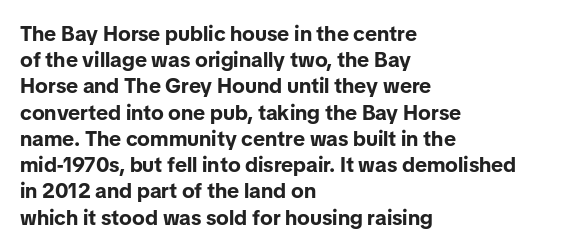
Does the weight exceed regular? Yes, all the way to bold. A typesetter would mark this as roman, not italic. The glyphs are unaccompanied by any horizontal stroke below them. Interline gaps are of average width in this sample. The horizontal fit of the characters is conventional and even.
